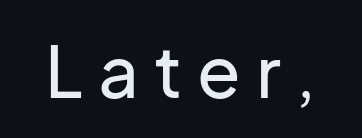
The rendering inserts visible extra space after every character. Character widths vary here, with narrow letters taking less room than wide ones. The lettering stays uniformly vertical, giving the passage a roman look. The zone under the glyphs is completely vacant. Are there feet on the stems? There aren't — it's a sans.
